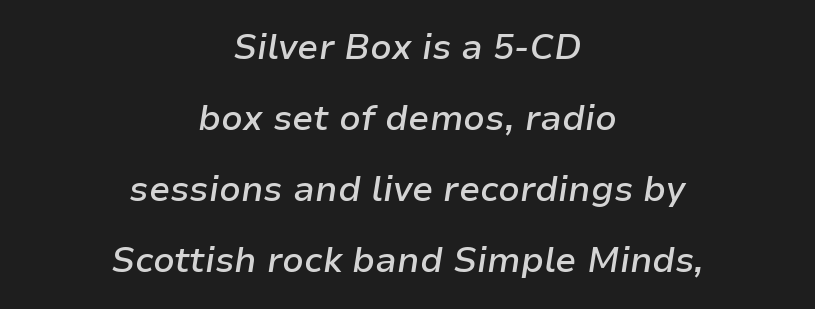
The image shows 35 px semibold type, italic (leaning right); set centered, loose line spacing (2.03x), normal letter spacing, not underlined; low stroke contrast and a medium x-height.
